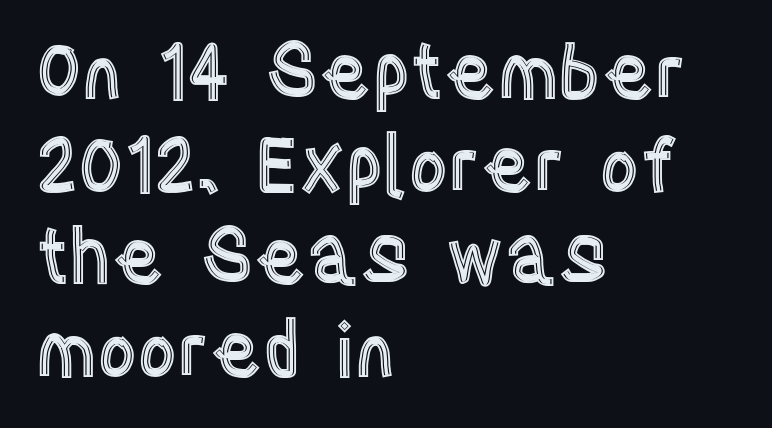
Vertical strokes here are truly vertical. No word sits above an underline. Spacing verdict: proportional, widths tailored to each character. The typesetter chose a ragged-right arrangement here. The type is set solid horizontally, with unmodified tracking.
